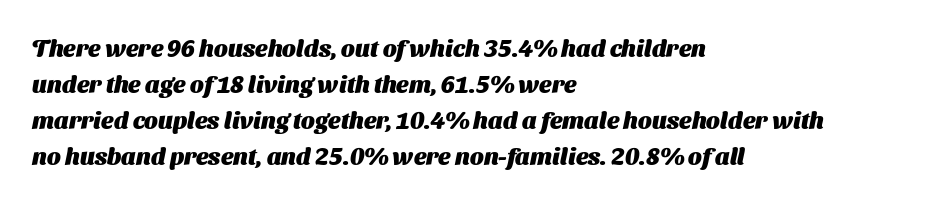
The image shows 24 px bold type; set left-aligned, normal line spacing (1.5x), normal letter spacing, not underlined.
